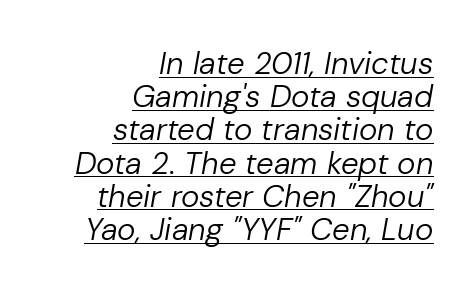
{"italic": "yes", "lean": "right", "slant_degrees": 10, "bold": "no", "weight": "regular", "width": "normal", "stroke_contrast": "low", "x_height": "medium", "monospaced": "no", "underline": "yes", "align": "right", "line_spacing": "tight", "line_spacing_ratio": 1.07, "letter_spacing": "normal", "letter_spacing_em": 0.0, "glyph_px": 31}
